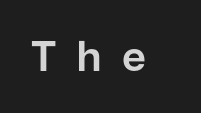
{"serif": "no", "italic": "no", "bold": "yes", "weight": "bold", "width": "normal", "stroke_contrast": "low", "x_height": "medium", "monospaced": "no", "underline": "no", "letter_spacing": "wide", "letter_spacing_em": 0.48, "glyph_px": 42}
